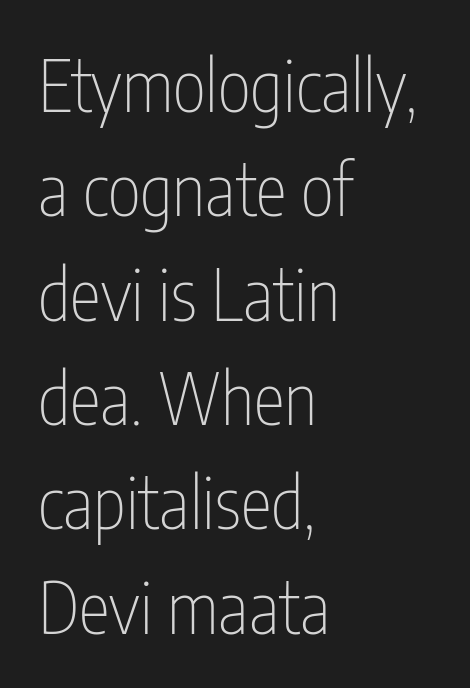
Q: Is the text bold? A: No.
Q: Is the text italic (slanted)? A: No, it is upright.
Q: Is the typeface a serif or a sans-serif typeface? A: Sans-serif.
Q: Is the text underlined? A: No.
Q: How is the paragraph aligned? A: Left-aligned.
Q: Is the spacing between letters normal or unusually wide? A: Normal.
Q: Is the spacing between lines tight, normal or loose? A: Normal.
Q: Width (condensed, normal, or wide)? A: Condensed.
Q: Stroke contrast? A: Low.
Q: x-height? A: Medium.
Q: Monospaced? A: No.
